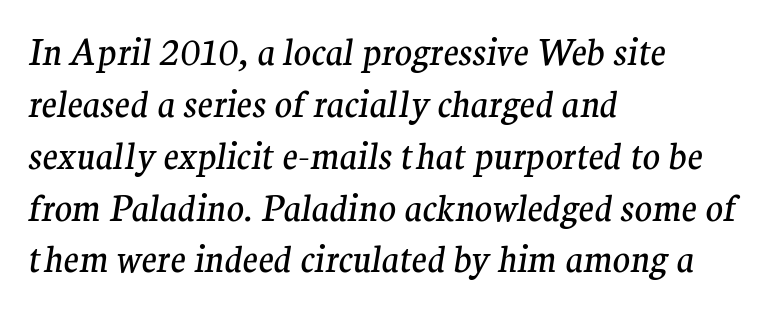
{"serif": "yes", "italic": "yes", "lean": "right", "slant_degrees": 9, "bold": "no", "weight": "regular", "width": "normal", "stroke_contrast": "medium", "x_height": "medium", "monospaced": "no", "underline": "no", "align": "left", "line_spacing": "normal", "line_spacing_ratio": 1.44, "letter_spacing": "normal", "letter_spacing_em": 0.0, "glyph_px": 36}
